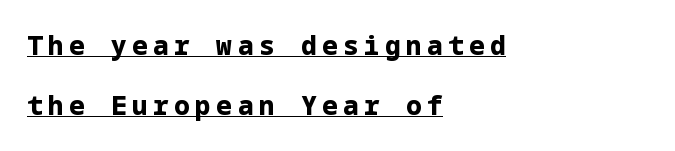
Notice how the stems are strictly vertical — no italics here. Plenty of ink on the page — the face is bold. Inter-character spacing is expanded well beyond the font's built-in metrics. Vertically, the passage feels expansive, rows floating well apart. Casual observation: everything's shoved over to the left.
